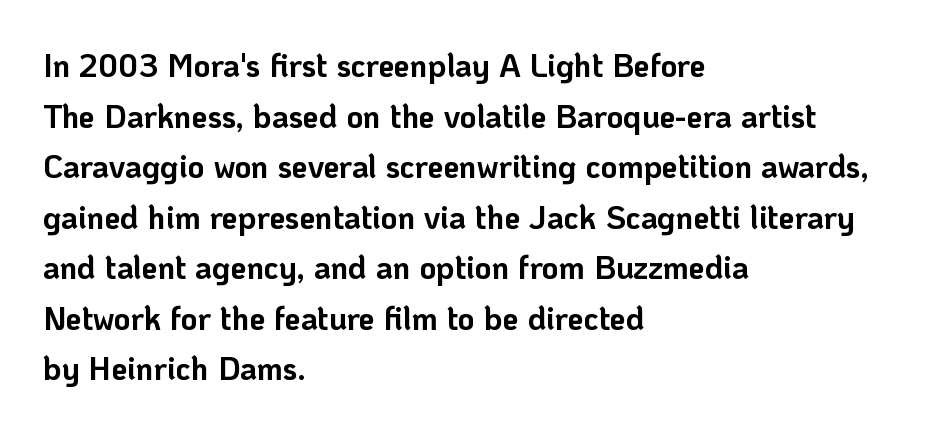
Notice how thick the strokes are: this is what a full bold looks like. The typeface chosen for these lines omits serifs. This sample has the flowing, uneven cadence of proportional lettering. The lines in this sample share a left origin and differ only in where they stop. These lines keep a tight, regular rhythm from letter to letter.
